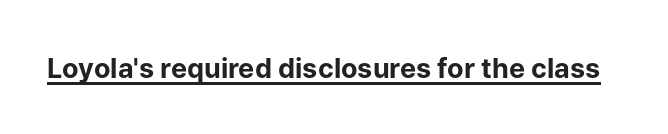
The image shows 27 px bold type, upright; set normal letter spacing, underlined.
